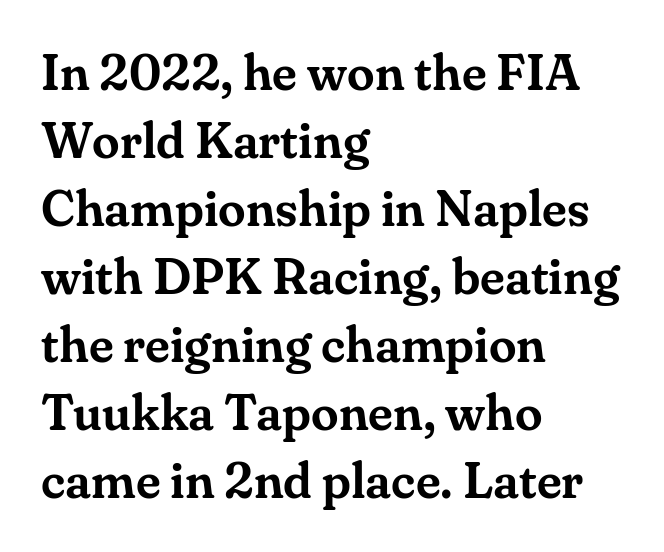
The image shows 50 px serif type, upright; set left-aligned, normal line spacing (1.36x), normal letter spacing, not underlined; medium stroke contrast and a small x-height.
